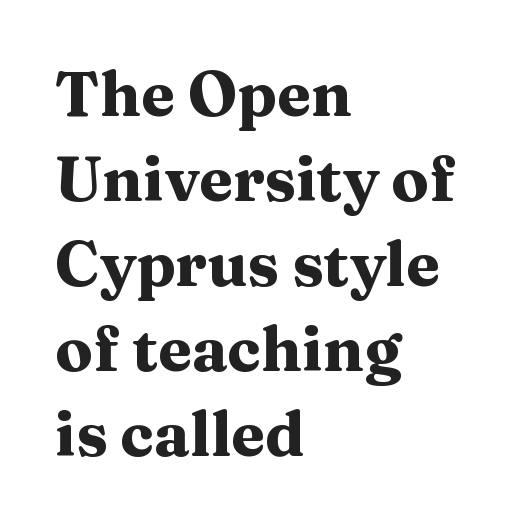
The passage shown is typed in a proportional face where columns would drift. Visually the block forms a straight wall on the left and a jagged coastline on the right. Honestly, the row spacing looks completely unremarkable. This rendering leaves character spacing at its baseline value.
